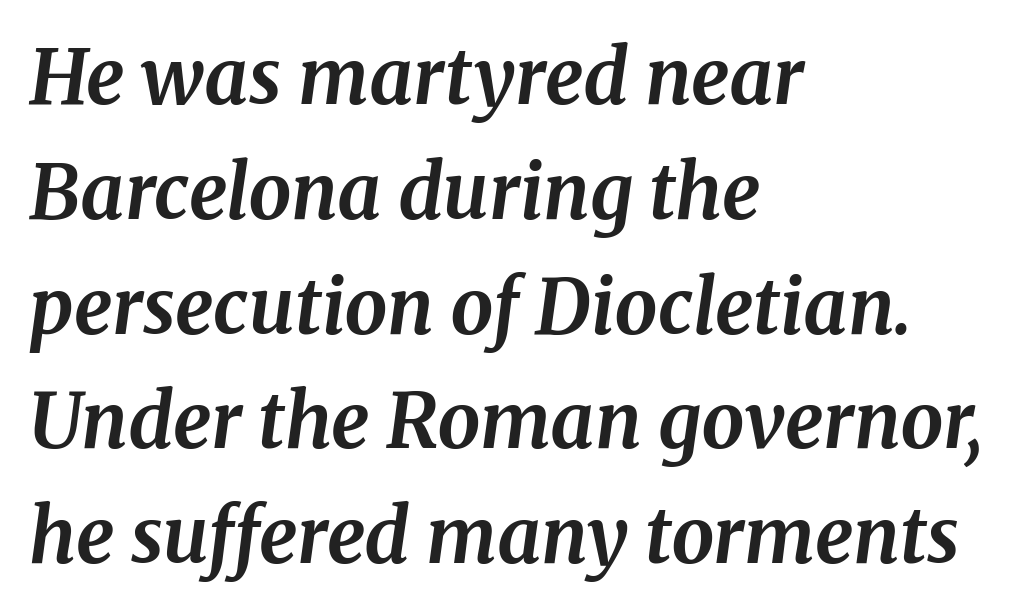
The image shows 76 px bold serif type, italic (leaning right); set left-aligned, normal line spacing (1.51x), normal letter spacing, not underlined; medium stroke contrast and a medium x-height.
